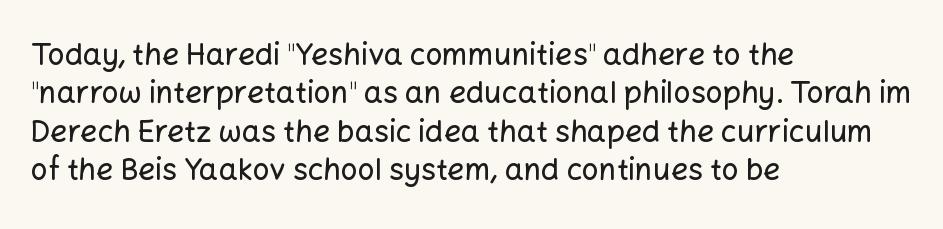
The image shows 30 px sans-serif type, upright; set left-aligned, normal line spacing (1.28x), normal letter spacing, not underlined; low stroke contrast and a medium x-height.
